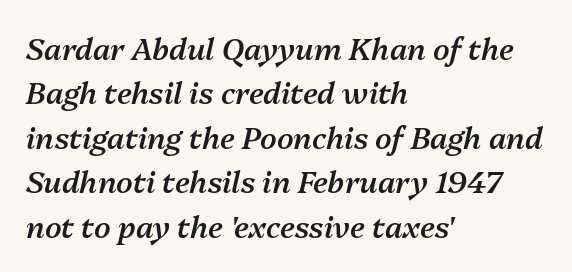
The image shows 30 px semibold type, italic (leaning right); set left-aligned, normal line spacing (1.48x), normal letter spacing, not underlined; medium stroke contrast and a medium x-height.
